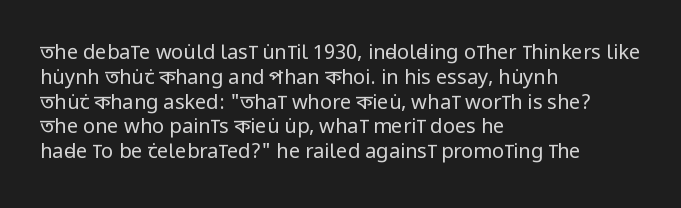
Each stroke keeps to a modest, everyday thickness or less. The type is set solid horizontally, with unmodified tracking. Italic: no, the glyphs are upright roman. In CSS terms this would be text-align: left.
